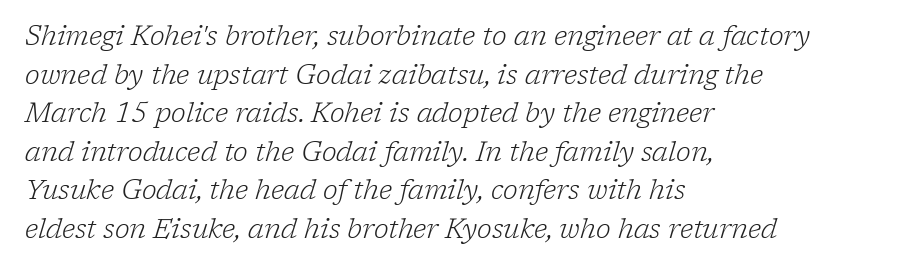
Default kerning and tracking; the words read as compact shapes. Plain, unruled lines of type. This sample is left-justified, so line endings fall wherever the words run out. Characters are canted at an angle relative to the baseline's perpendicular. The letterforms sit at book weight or below.
